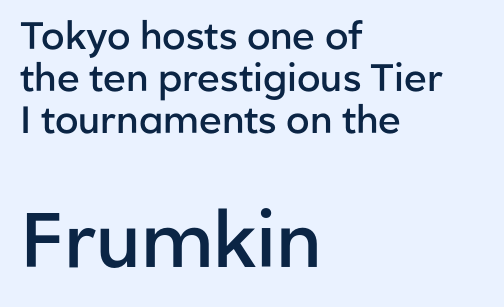
Rendered with straight, roman letterforms. Casual observation: everything's shoved over to the left. The rendering uses a small line-height, squeezing the rows. The glyphs are unaccompanied by any horizontal stroke below them. The lower block of text is set noticeably larger than the block above it. Each word holds together tightly as a unit, with standard inter-letter gaps.
